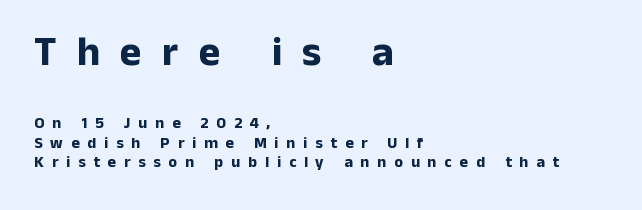
Loose tracking; the words dissolve into strings of separated letters. The type sits square on the baseline with zero lean. Compared with an ordinary text face, these strokes are far heavier — a full bold. Note: larger setting up top, smaller setting below. A clean baseline with only descenders dipping below it.
